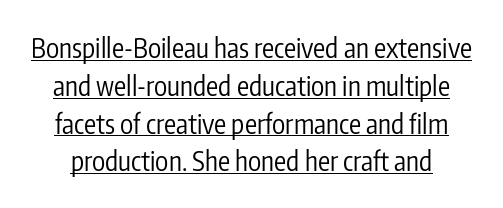
Weight: regular or lighter. The string is rendered with underlining switched on. Does extra space separate the letters? No, they use regular spacing. Posture: upright roman.
